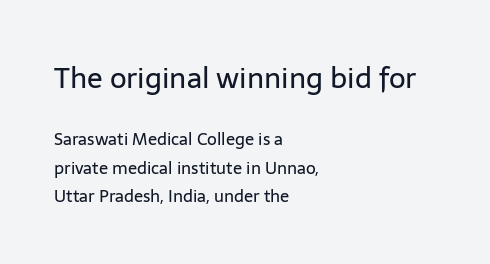
The image shows 29 px regular-weight sans-serif type, upright; set left-aligned, normal line spacing (1.66x), normal letter spacing, not underlined; the first (top) block is 1.71x larger; low stroke contrast and a medium x-height.
